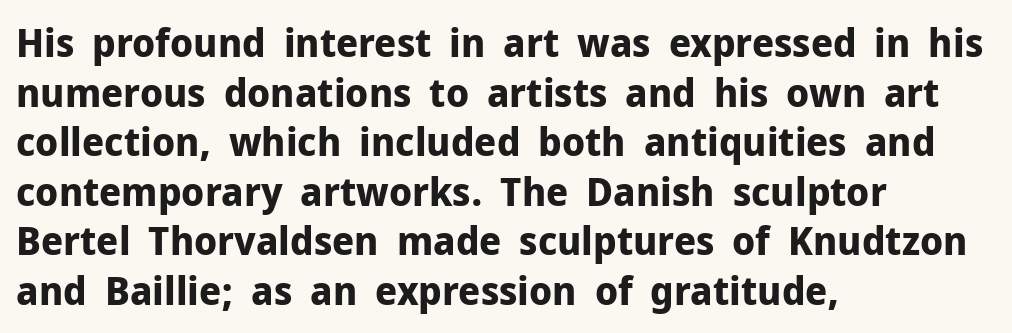
Notice how thick the strokes are: this is what a full bold looks like. Casual observation: everything's shoved over to the left. Character widths vary here, with narrow letters taking less room than wide ones. Plain, unruled lines of type. The axis of the letterforms is exactly vertical.
